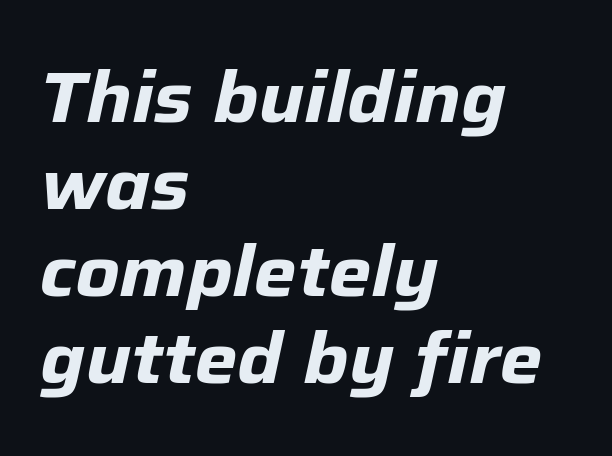
The image shows 72 px bold type, italic (leaning right); set left-aligned, line spacing 1.21x, normal letter spacing, not underlined; low stroke contrast and a medium x-height.
